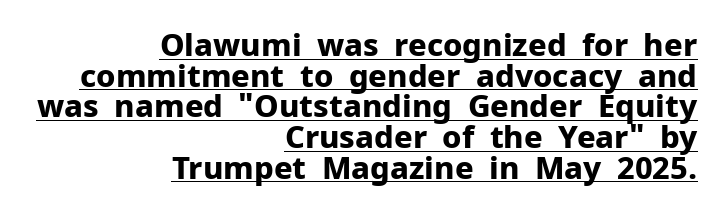
{"serif": "no", "italic": "no", "bold": "yes", "weight": "bold", "width": "normal", "stroke_contrast": "low", "x_height": "medium", "monospaced": "no", "underline": "yes", "align": "right", "line_spacing": "tight", "line_spacing_ratio": 0.99, "letter_spacing": "normal", "letter_spacing_em": 0.0, "glyph_px": 31}
